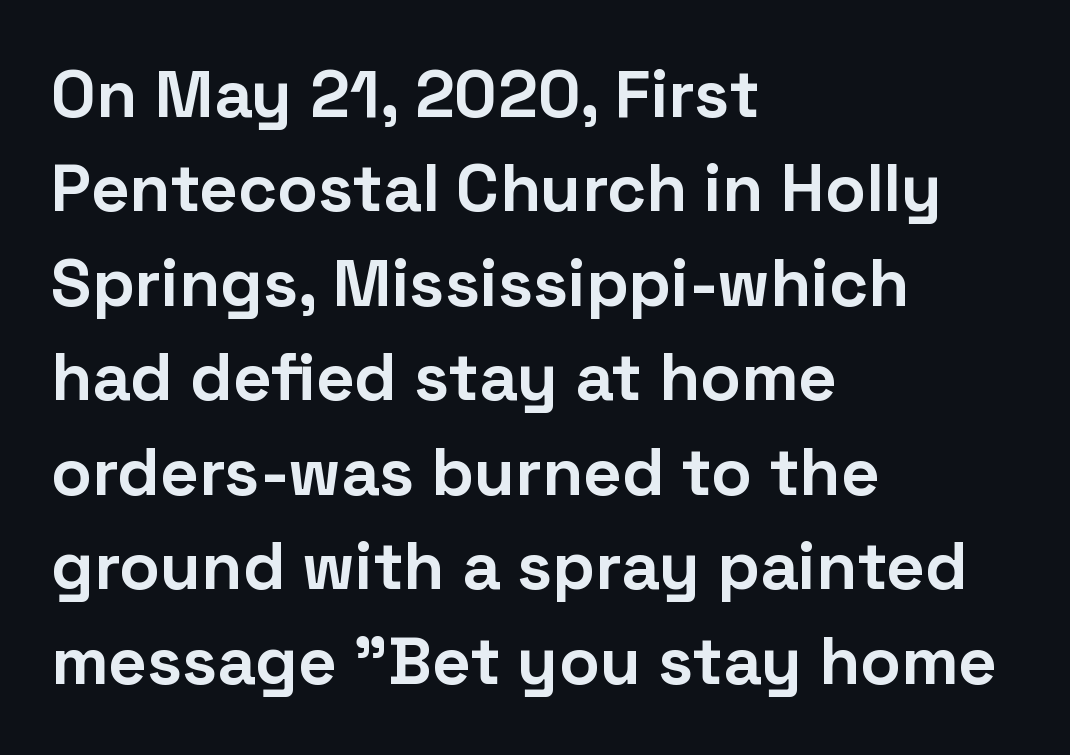
{"serif": "no", "italic": "no", "bold": "yes", "weight": "bold", "width": "normal", "stroke_contrast": "low", "x_height": "medium", "monospaced": "no", "underline": "no", "align": "left", "line_spacing": "normal", "line_spacing_ratio": 1.41, "letter_spacing": "normal", "letter_spacing_em": 0.0, "glyph_px": 67}
